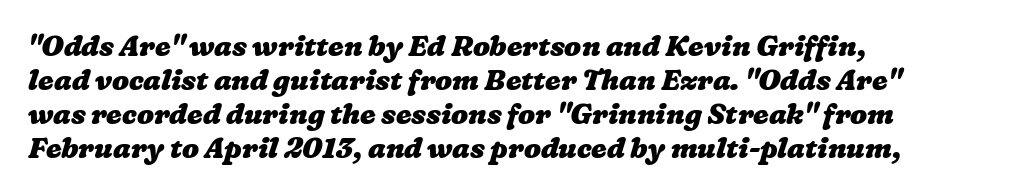
{"bold": "yes", "weight": "heavy", "width": "wide", "stroke_contrast": "low", "x_height": "medium", "monospaced": "no", "underline": "no", "align": "left", "line_spacing_ratio": 1.22, "letter_spacing": "normal", "letter_spacing_em": 0.0, "glyph_px": 28}
